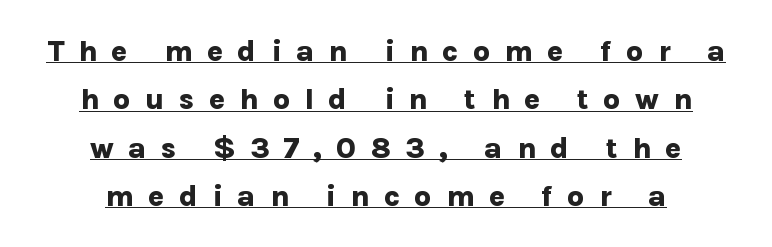
{"serif": "no", "italic": "no", "bold": "yes", "weight": "bold", "width": "normal", "stroke_contrast": "low", "x_height": "medium", "monospaced": "no", "underline": "yes", "align": "center", "line_spacing": "normal", "line_spacing_ratio": 1.61, "letter_spacing": "wide", "letter_spacing_em": 0.47, "glyph_px": 30}
